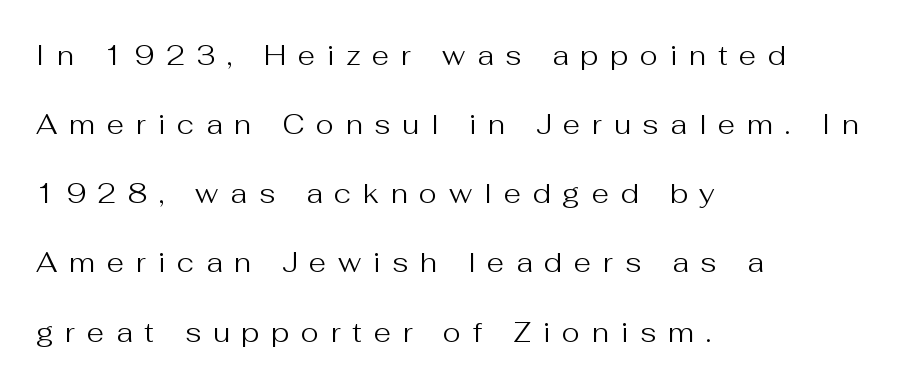
Q: Is the text bold? A: No.
Q: Is the text italic (slanted)? A: No, it is upright.
Q: Is the typeface a serif or a sans-serif typeface? A: Sans-serif.
Q: Is the text underlined? A: No.
Q: How is the paragraph aligned? A: Left-aligned.
Q: Is the spacing between letters normal or unusually wide? A: Unusually wide.
Q: Is the spacing between lines tight, normal or loose? A: Loose.
Q: Width (condensed, normal, or wide)? A: Normal.
Q: Stroke contrast? A: Medium.
Q: x-height? A: Medium.
Q: Monospaced? A: No.
